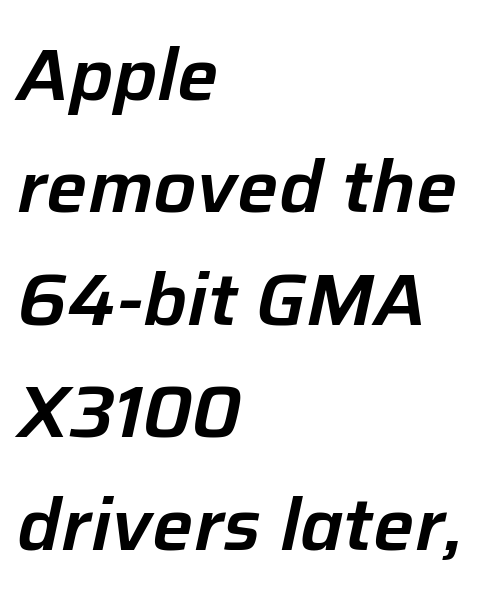
{"italic": "yes", "lean": "right", "slant_degrees": 12, "width": "normal", "stroke_contrast": "low", "x_height": "medium", "monospaced": "no", "underline": "no", "align": "left", "line_spacing": "normal", "line_spacing_ratio": 1.54, "letter_spacing": "normal", "letter_spacing_em": 0.0, "glyph_px": 73}
